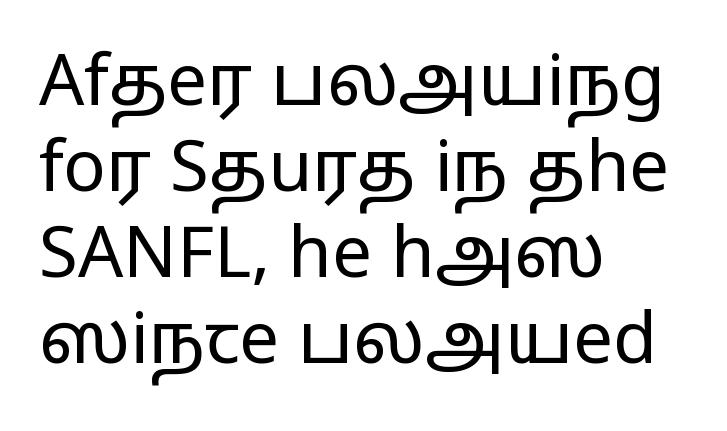
The zone under the glyphs is completely vacant. It's the straight-up-and-down kind of type. Every row of glyphs begins at an identical x-position on the left. The characters display no serif detailing; their extremities are plain. The letterforms sit at book weight or below. The face used here is proportionally spaced, like ordinary book or web type.
